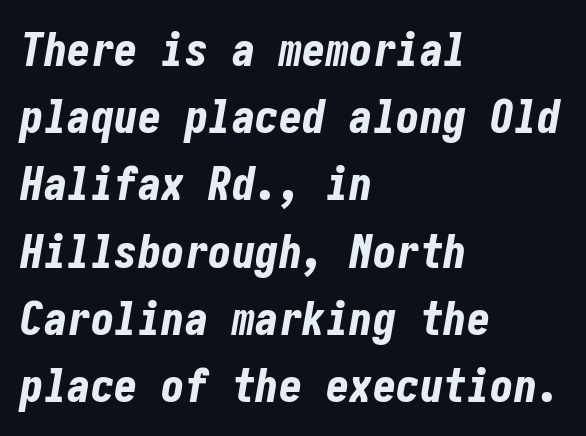
{"italic": "yes", "lean": "right", "slant_degrees": 10, "bold": "yes", "weight": "bold", "width": "condensed", "stroke_contrast": "low", "x_height": "medium", "underline": "no", "align": "left", "line_spacing": "normal", "line_spacing_ratio": 1.43, "letter_spacing": "normal", "letter_spacing_em": 0.0, "glyph_px": 47}
